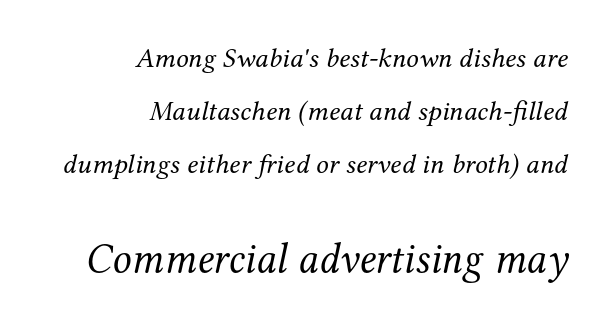
The passage is arranged like a letterhead date or caption credit — flush right. Line spacing here is loose. Nobody drew a line under any word here. Each letter keeps its own natural width here, so spacing adapts to shape.
